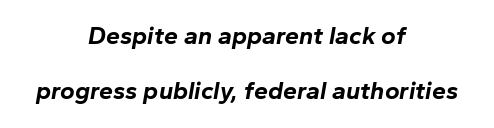
Q: Is the text bold? A: Yes.
Q: Is the text italic (slanted)? A: Yes, it leans right by about 10 degrees.
Q: Is the text underlined? A: No.
Q: How is the paragraph aligned? A: Centered.
Q: Is the spacing between letters normal or unusually wide? A: Normal.
Q: Is the spacing between lines tight, normal or loose? A: Loose.
